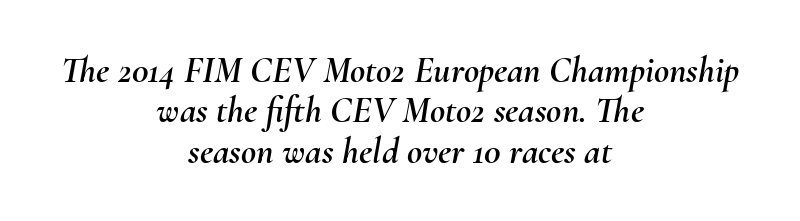
Q: Is the text italic (slanted)? A: Yes, it leans right by about 10 degrees.
Q: Is the text underlined? A: No.
Q: How is the paragraph aligned? A: Centered.
Q: Is the spacing between letters normal or unusually wide? A: Normal.
Q: Is the spacing between lines tight, normal or loose? A: Tight.
Q: Width (condensed, normal, or wide)? A: Normal.
Q: Stroke contrast? A: Medium.
Q: x-height? A: Small.
Q: Monospaced? A: No.
